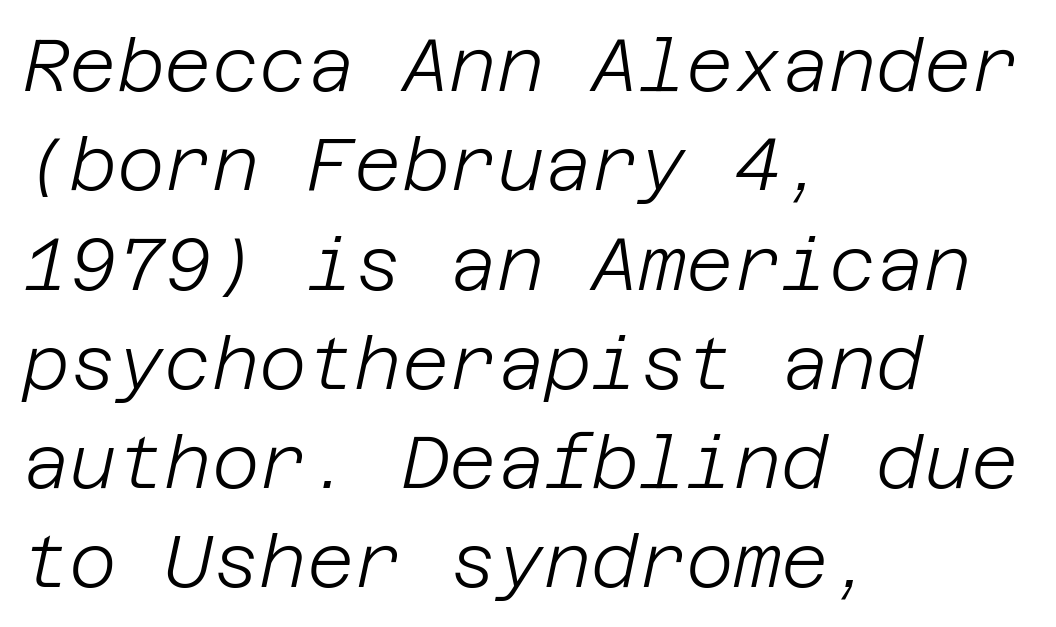
{"italic": "yes", "lean": "right", "slant_degrees": 12, "bold": "no", "weight": "light", "width": "normal", "stroke_contrast": "low", "x_height": "large", "underline": "no", "align": "left", "line_spacing": "normal", "line_spacing_ratio": 1.36, "letter_spacing": "normal", "letter_spacing_em": 0.0, "glyph_px": 73}
